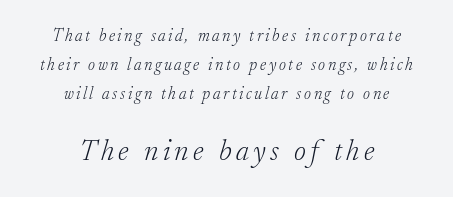
{"serif": "yes", "italic": "yes", "lean": "right", "slant_degrees": 17, "bold": "no", "weight": "light", "width": "normal", "stroke_contrast": "low", "x_height": "small", "monospaced": "no", "underline": "no", "align": "center", "line_spacing_ratio": 1.71, "larger_block": "second", "size_ratio": 1.71, "glyph_px": 29}
